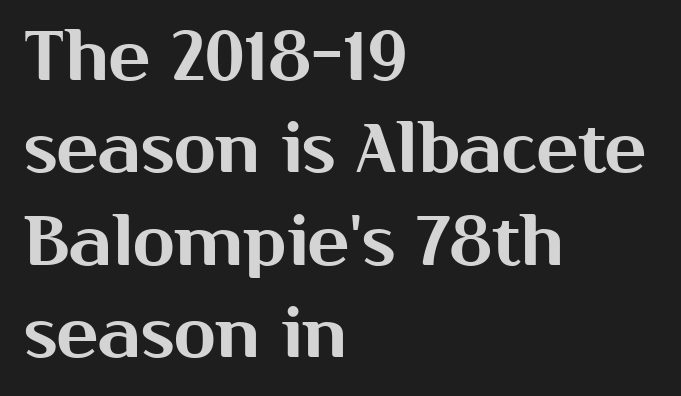
{"serif": "no", "italic": "no", "width": "normal", "stroke_contrast": "medium", "x_height": "medium", "monospaced": "no", "underline": "no", "align": "left", "line_spacing": "normal", "line_spacing_ratio": 1.34, "letter_spacing": "normal", "letter_spacing_em": 0.0, "glyph_px": 69}
